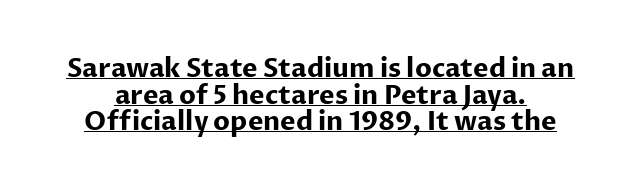
{"italic": "no", "bold": "yes", "underline": "yes", "line_spacing": "tight", "line_spacing_ratio": 1.02, "letter_spacing": "normal", "letter_spacing_em": 0.0, "glyph_px": 26}
